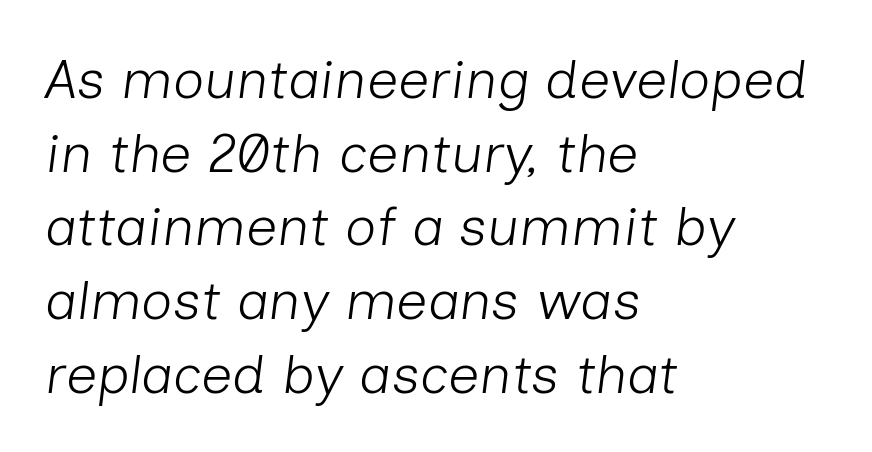
Q: Is the text bold? A: No.
Q: Is the text italic (slanted)? A: Yes, it leans right by about 7 degrees.
Q: Is the text underlined? A: No.
Q: How is the paragraph aligned? A: Left-aligned.
Q: Is the spacing between letters normal or unusually wide? A: Normal.
Q: Is the spacing between lines tight, normal or loose? A: Normal.
Q: Width (condensed, normal, or wide)? A: Normal.
Q: Stroke contrast? A: Low.
Q: x-height? A: Medium.
Q: Monospaced? A: No.
